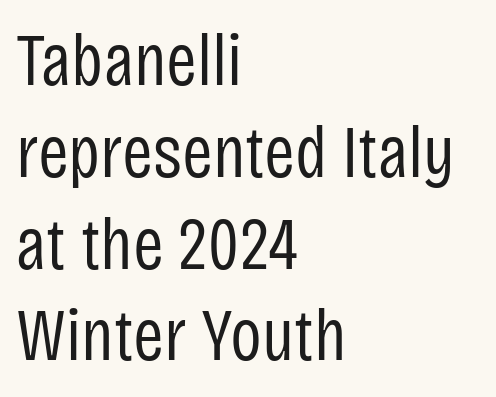
The image shows 74 px regular-weight, condensed sans-serif type, upright; set left-aligned, line spacing 1.24x, normal letter spacing, not underlined; low stroke contrast and a large x-height.
